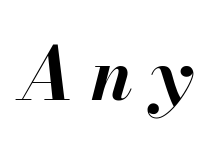
{"italic": "yes", "lean": "right", "slant_degrees": 13, "bold": "yes", "weight": "bold", "width": "normal", "stroke_contrast": "medium", "x_height": "small", "monospaced": "no", "underline": "no", "letter_spacing": "wide", "letter_spacing_em": 0.23, "glyph_px": 72}
